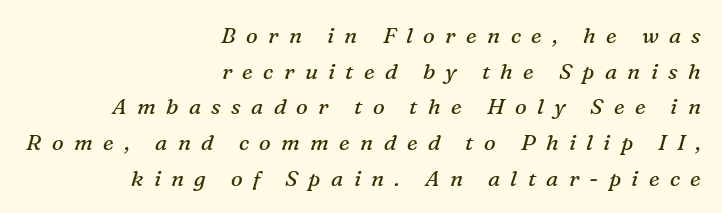
Leading: standard. Nothing heavy about these letters — not bold at all. These lines have a slow, spaced-out rhythm from letter to letter. The lettering tilts uniformly, giving the passage an italic look. Reading down the block, your eye finds every line finishing at a fixed right position. Check the space under the baseline: it is left empty.
